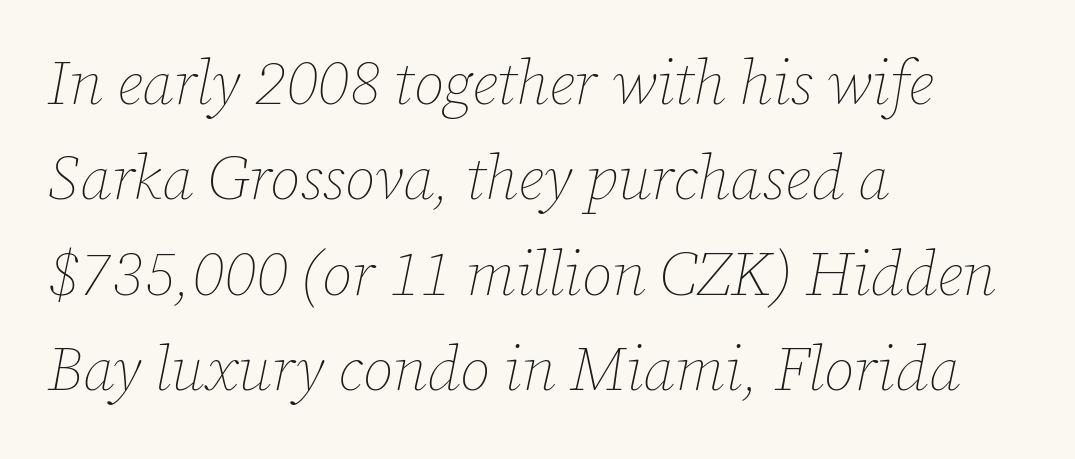
The image shows 62 px thin type, italic (leaning right); set left-aligned, normal line spacing (1.54x), normal letter spacing, not underlined; low stroke contrast and a medium x-height.
